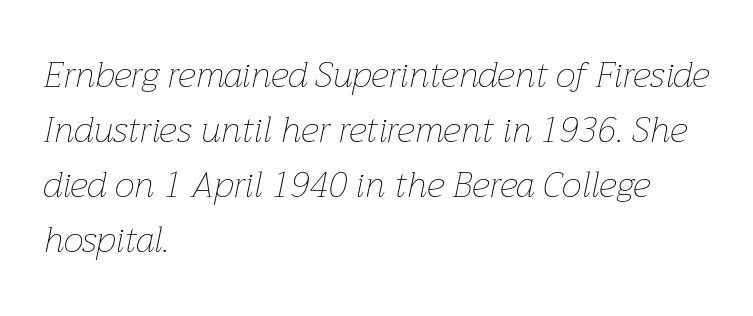
{"italic": "yes", "lean": "right", "slant_degrees": 12, "bold": "no", "weight": "thin", "width": "normal", "stroke_contrast": "low", "x_height": "medium", "monospaced": "no", "underline": "no", "align": "left", "line_spacing": "normal", "line_spacing_ratio": 1.53, "letter_spacing": "normal", "letter_spacing_em": 0.0, "glyph_px": 36}
